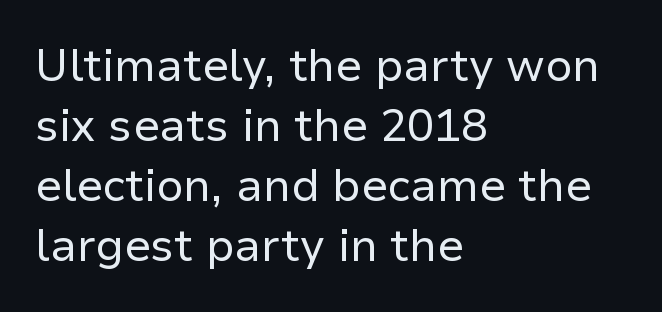
The image shows 45 px regular-weight sans-serif type, upright; set left-aligned, normal line spacing (1.33x), normal letter spacing, not underlined; low stroke contrast and a medium x-height.
